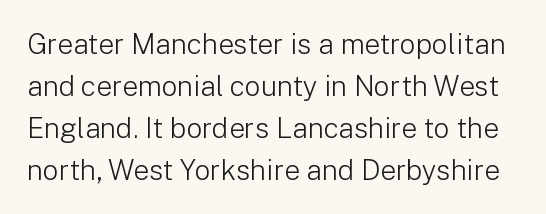
{"serif": "no", "italic": "no", "bold": "no", "weight": "light", "width": "normal", "stroke_contrast": "low", "x_height": "medium", "monospaced": "no", "underline": "no", "line_spacing": "normal", "line_spacing_ratio": 1.5, "letter_spacing": "normal", "letter_spacing_em": 0.0, "glyph_px": 28}
